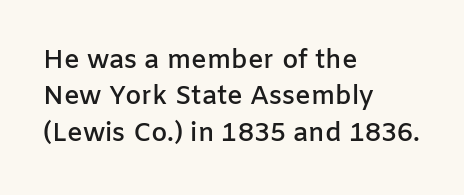
The image shows 26 px text type, upright; set left-aligned, normal line spacing (1.4x), normal letter spacing, not underlined.
